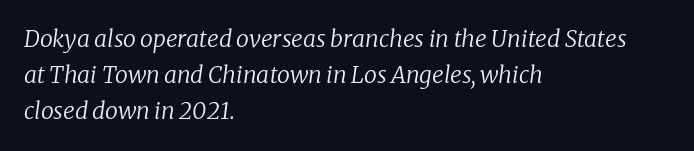
{"italic": "yes", "lean": "right", "slant_degrees": 8, "bold": "no", "underline": "no", "align": "left", "line_spacing": "normal", "line_spacing_ratio": 1.57, "letter_spacing": "normal", "letter_spacing_em": 0.0, "glyph_px": 23}
